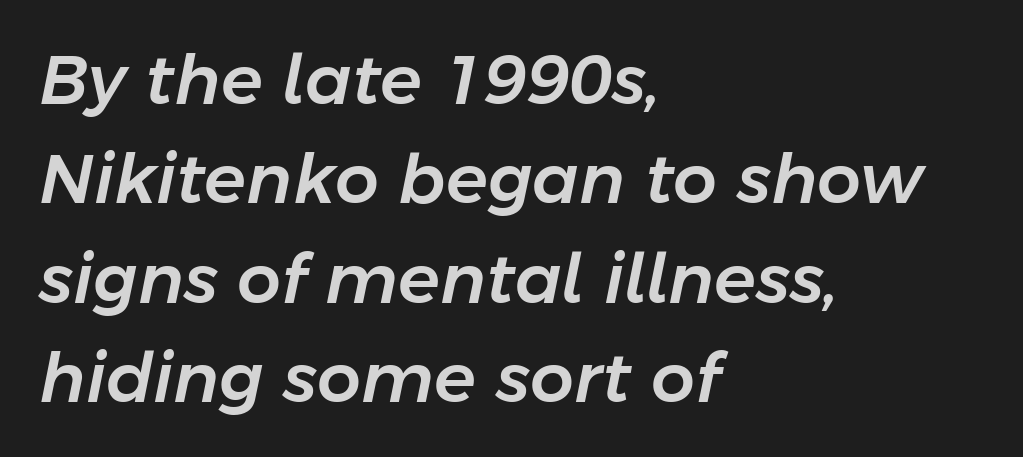
Q: Is the text italic (slanted)? A: Yes, it leans right by about 11 degrees.
Q: Is the text underlined? A: No.
Q: How is the paragraph aligned? A: Left-aligned.
Q: Is the spacing between letters normal or unusually wide? A: Normal.
Q: Is the spacing between lines tight, normal or loose? A: Normal.
Q: Width (condensed, normal, or wide)? A: Normal.
Q: Stroke contrast? A: Low.
Q: x-height? A: Medium.
Q: Monospaced? A: No.
